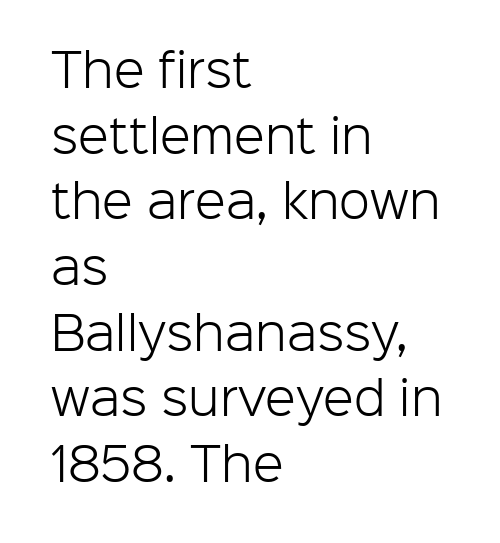
{"serif": "no", "italic": "no", "bold": "no", "weight": "light", "width": "normal", "stroke_contrast": "low", "x_height": "medium", "monospaced": "no", "underline": "no", "align": "left", "line_spacing": "normal", "line_spacing_ratio": 1.46, "letter_spacing": "normal", "letter_spacing_em": 0.0, "glyph_px": 45}
